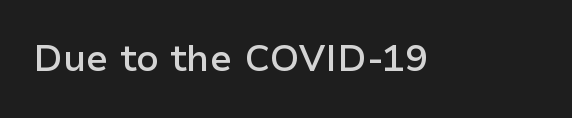
{"serif": "no", "italic": "no", "bold": "semi", "weight": "semibold", "width": "normal", "stroke_contrast": "low", "x_height": "medium", "monospaced": "no", "underline": "no", "letter_spacing": "normal", "letter_spacing_em": 0.0, "glyph_px": 37}
